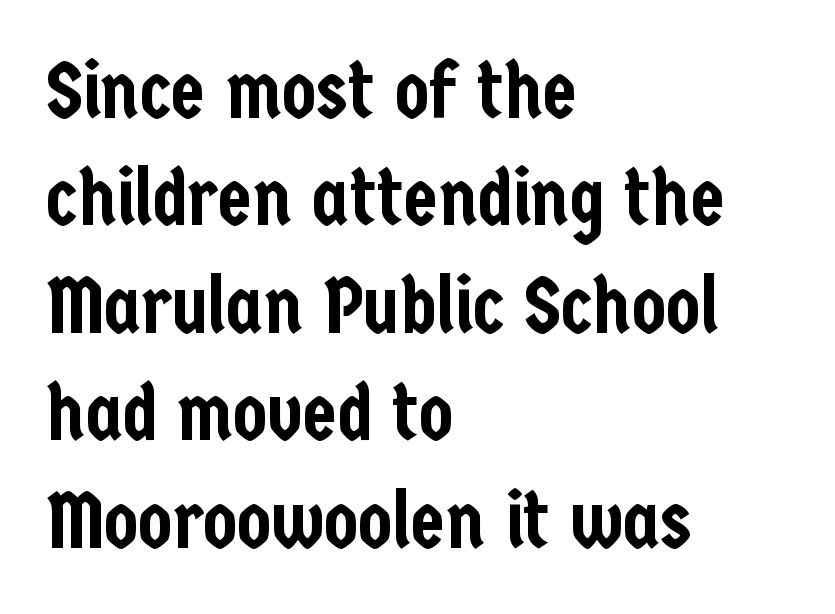
The rag falls on the right side of this text block. Only glyphs here, with clear space below each row. Between one letter and the next there's only the usual sliver of space. Look at the bottom of the vertical strokes: they stop flat, with no serifs. Each new line begins a customary step beneath the previous one.
